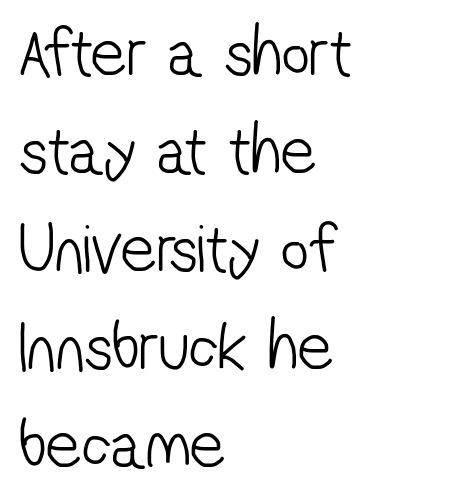
Q: Is the text bold? A: No.
Q: Is the typeface a serif or a sans-serif typeface? A: Sans-serif.
Q: Is the text underlined? A: No.
Q: How is the paragraph aligned? A: Left-aligned.
Q: Is the spacing between letters normal or unusually wide? A: Normal.
Q: Is the spacing between lines tight, normal or loose? A: Normal.
Q: Width (condensed, normal, or wide)? A: Condensed.
Q: Stroke contrast? A: Low.
Q: x-height? A: Medium.
Q: Monospaced? A: No.
